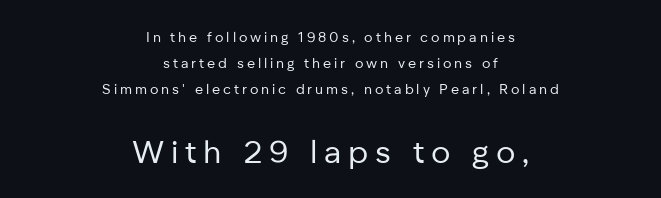
The typesetting does not lean heavy: it is not bold. The axis of the letterforms is exactly vertical. The rendering shows plain stroke endings on the letterforms — a sans-serif design. The rag falls on both sides of this text block equally. Top chunk: small. Bottom chunk: large. The passage shown has open, widely tracked lettering throughout.
